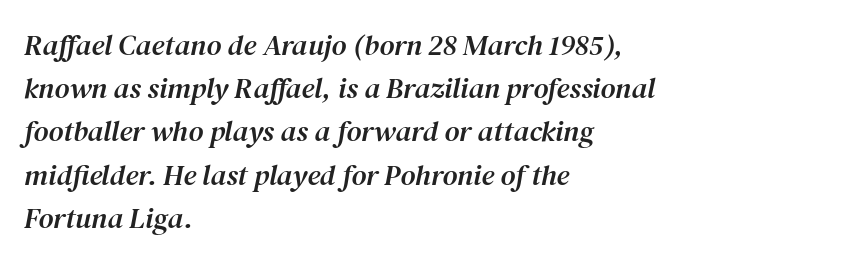
The image shows 29 px serif type, italic (leaning right); set left-aligned, normal line spacing (1.49x), normal letter spacing, not underlined; medium stroke contrast and a medium x-height.
